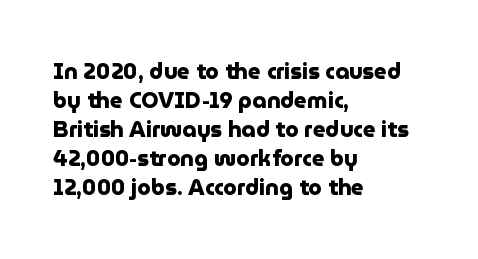
{"italic": "no", "bold": "yes", "underline": "no", "align": "left", "line_spacing": "normal", "line_spacing_ratio": 1.32, "letter_spacing": "normal", "letter_spacing_em": 0.0, "glyph_px": 22}
